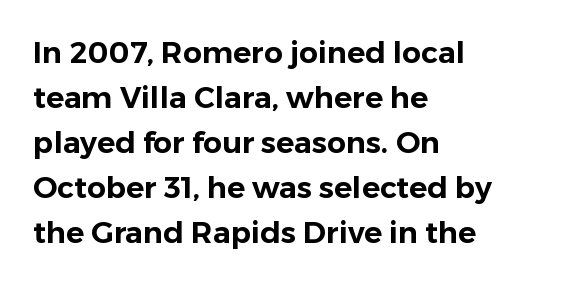
Q: Is the text italic (slanted)? A: No, it is upright.
Q: Is the typeface a serif or a sans-serif typeface? A: Sans-serif.
Q: Is the text underlined? A: No.
Q: How is the paragraph aligned? A: Left-aligned.
Q: Is the spacing between letters normal or unusually wide? A: Normal.
Q: Is the spacing between lines tight, normal or loose? A: Normal.
Q: Width (condensed, normal, or wide)? A: Normal.
Q: Stroke contrast? A: Low.
Q: x-height? A: Medium.
Q: Monospaced? A: No.
